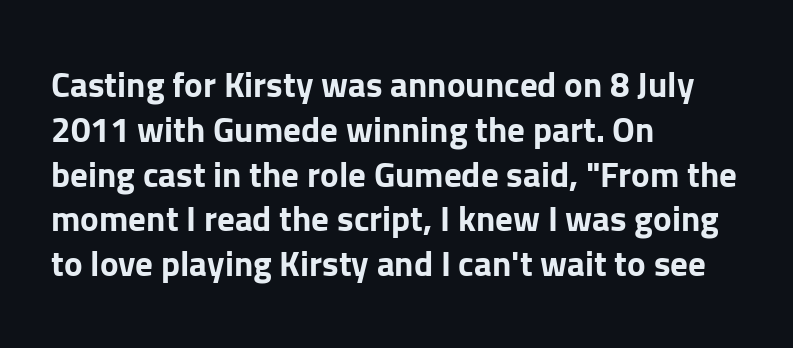
The image shows 35 px bold sans-serif type, upright; set left-aligned, normal line spacing (1.28x), normal letter spacing, not underlined; low stroke contrast and a medium x-height.
